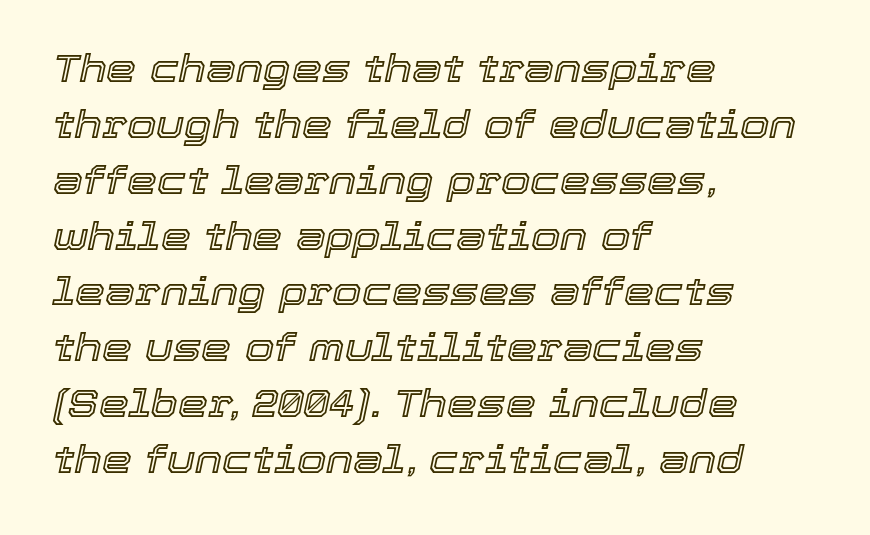
Q: Is the text italic (slanted)? A: Yes, it leans right by about 12 degrees.
Q: Is the text underlined? A: No.
Q: How is the paragraph aligned? A: Left-aligned.
Q: Is the spacing between letters normal or unusually wide? A: Normal.
Q: Is the spacing between lines tight, normal or loose? A: Normal.
Q: Width (condensed, normal, or wide)? A: Normal.
Q: x-height? A: Medium.
Q: Monospaced? A: No.
